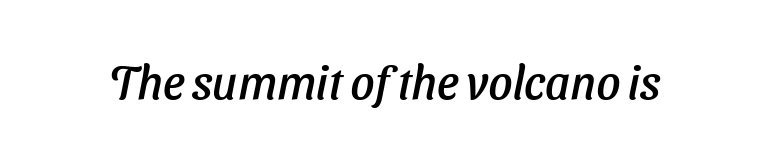
The image shows 47 px text type; set normal letter spacing, not underlined; low stroke contrast and a medium x-height.
